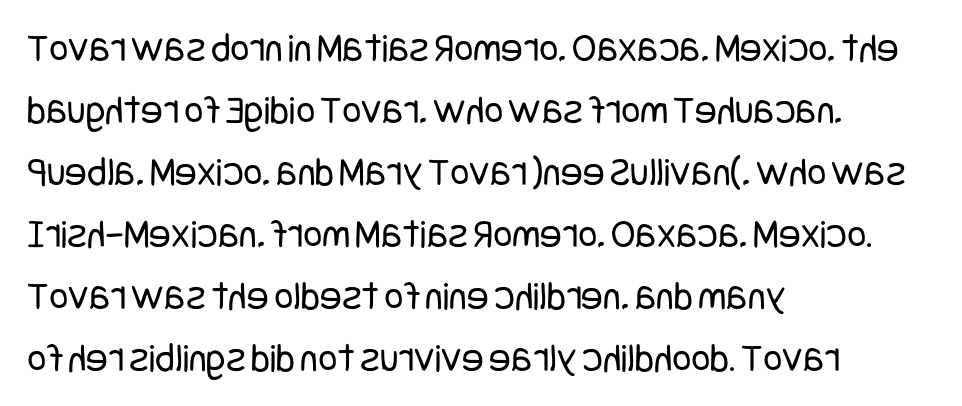
You can tell it's not italic because the verticals are truly vertical. In terms of leading, this rendering sits right in the middle. The passage shown is not underscored anywhere. Every row of glyphs begins at an identical x-position on the left. Nothing unusual about the tracking: characters are spaced as the font intends.
